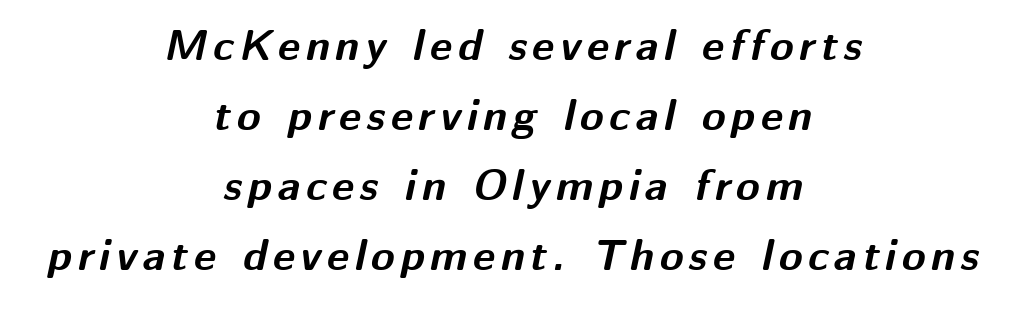
Q: Is the text bold? A: Yes.
Q: Is the text italic (slanted)? A: Yes, it leans right by about 12 degrees.
Q: Is the text underlined? A: No.
Q: How is the paragraph aligned? A: Centered.
Q: Is the spacing between lines tight, normal or loose? A: Normal.
Q: Width (condensed, normal, or wide)? A: Normal.
Q: Stroke contrast? A: Medium.
Q: x-height? A: Medium.
Q: Monospaced? A: No.
